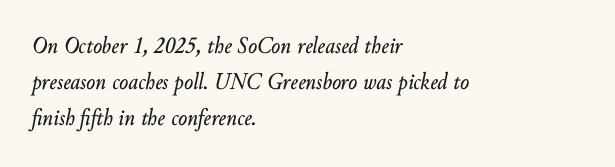
Q: Is the text italic (slanted)? A: Yes, it leans right by about 10 degrees.
Q: Is the text underlined? A: No.
Q: How is the paragraph aligned? A: Left-aligned.
Q: Is the spacing between letters normal or unusually wide? A: Normal.
Q: Is the spacing between lines tight, normal or loose? A: Normal.
